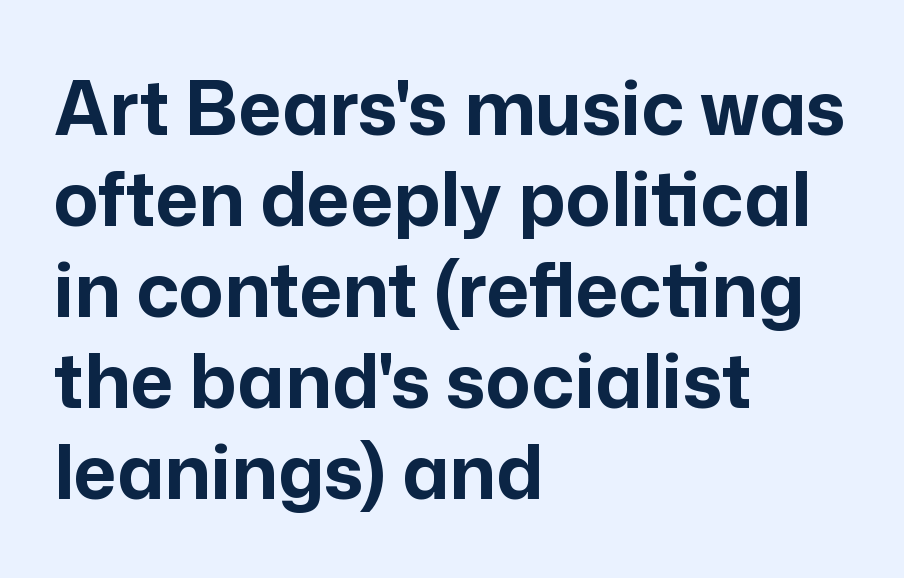
This sample uses an upright cut, with every glyph sitting square on the baseline. This sample has the flowing, uneven cadence of proportional lettering. The passage shown is emphatically bold. Does extra space separate the letters? No, they use regular spacing.
